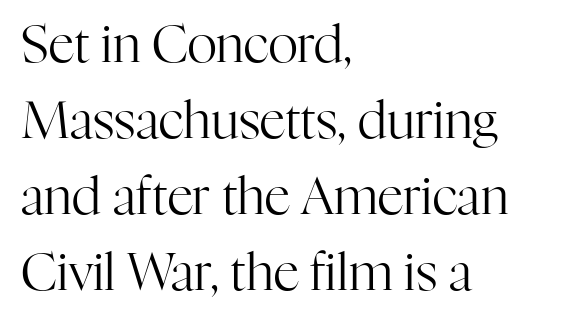
Q: Is the text bold? A: No.
Q: Is the text italic (slanted)? A: No, it is upright.
Q: Is the typeface a serif or a sans-serif typeface? A: Serif.
Q: Is the text underlined? A: No.
Q: How is the paragraph aligned? A: Left-aligned.
Q: Is the spacing between letters normal or unusually wide? A: Normal.
Q: Is the spacing between lines tight, normal or loose? A: Normal.
Q: Width (condensed, normal, or wide)? A: Normal.
Q: Stroke contrast? A: High.
Q: x-height? A: Medium.
Q: Monospaced? A: No.
